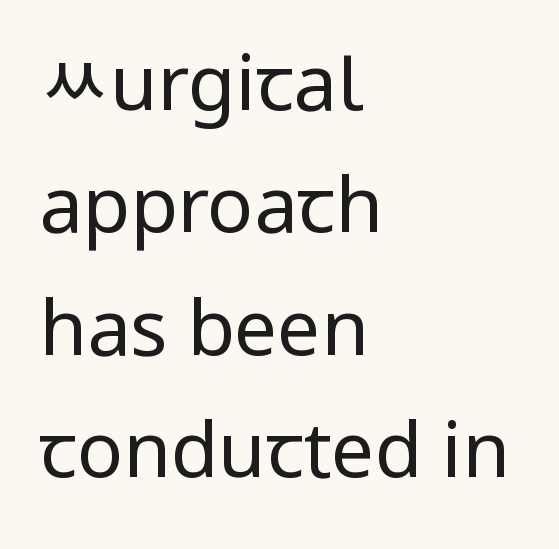
The image shows 77 px regular-weight, condensed sans-serif type, upright; set left-aligned, normal line spacing (1.59x), normal letter spacing, not underlined; low stroke contrast and a large x-height.
